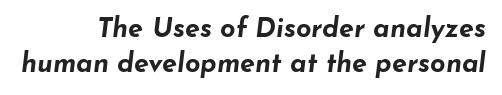
The image shows 27 px bold type, italic (leaning right); set right-aligned, normal line spacing (1.29x), normal letter spacing, not underlined.
